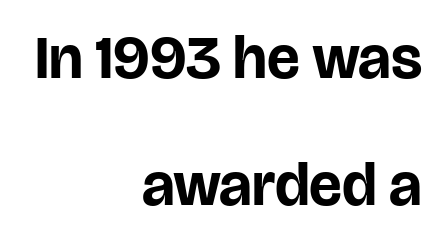
Q: Is the text bold? A: Yes.
Q: Is the text italic (slanted)? A: No, it is upright.
Q: Is the typeface a serif or a sans-serif typeface? A: Sans-serif.
Q: Is the text underlined? A: No.
Q: How is the paragraph aligned? A: Right-aligned.
Q: Is the spacing between letters normal or unusually wide? A: Normal.
Q: Is the spacing between lines tight, normal or loose? A: Loose.
Q: Width (condensed, normal, or wide)? A: Normal.
Q: Stroke contrast? A: Low.
Q: x-height? A: Large.
Q: Monospaced? A: No.
